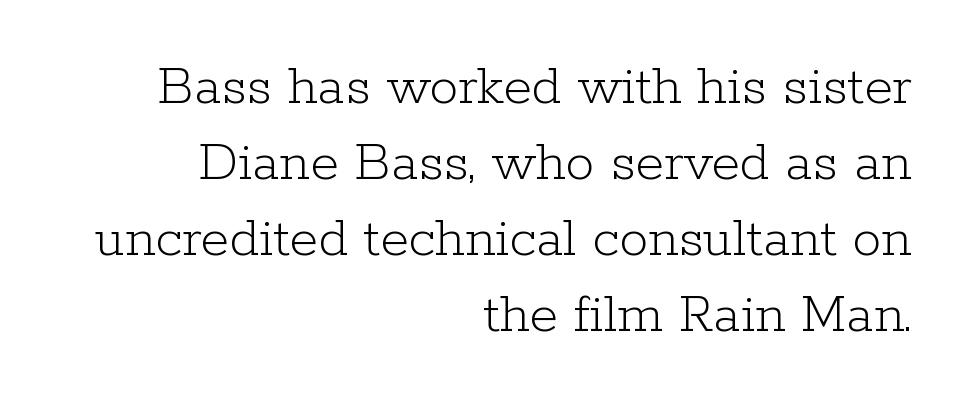
Do the characters align in a grid? No, the font is proportional. This is roman type, the default non-slanted kind. Tracking value appears to be zero — textbook default spacing. Are there feet on the stems? There are — it's a serif. The lines in this sample share a right terminus and differ only in where they begin.
